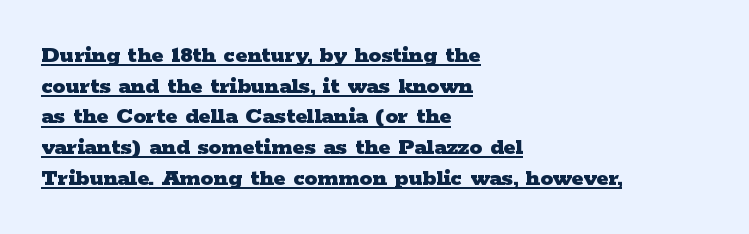
Q: Is the text bold? A: Yes.
Q: Is the text italic (slanted)? A: No, it is upright.
Q: Is the text underlined? A: Yes.
Q: How is the paragraph aligned? A: Left-aligned.
Q: Is the spacing between letters normal or unusually wide? A: Normal.
